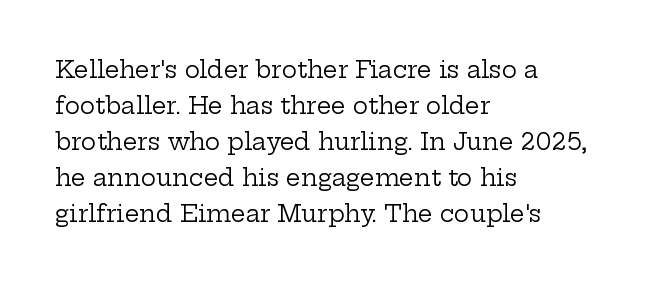
The image shows 23 px text type, upright; set left-aligned, normal line spacing (1.57x), normal letter spacing, not underlined.
